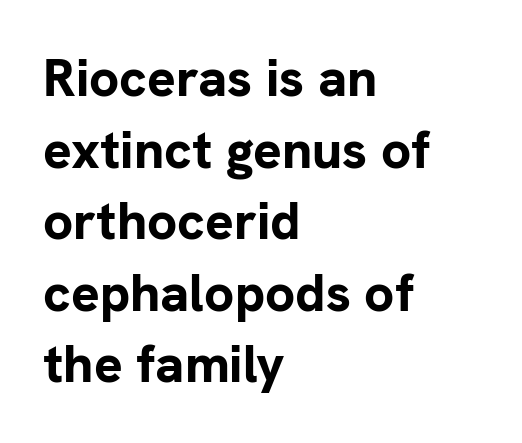
{"serif": "no", "italic": "no", "bold": "yes", "weight": "bold", "width": "normal", "stroke_contrast": "low", "x_height": "medium", "monospaced": "no", "underline": "no", "align": "left", "line_spacing": "normal", "line_spacing_ratio": 1.35, "letter_spacing": "normal", "letter_spacing_em": 0.0, "glyph_px": 53}
